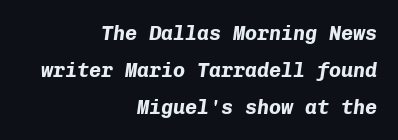
The image shows 20 px bold type, italic (leaning right); set right-aligned, line spacing 1.85x, normal letter spacing, not underlined.
